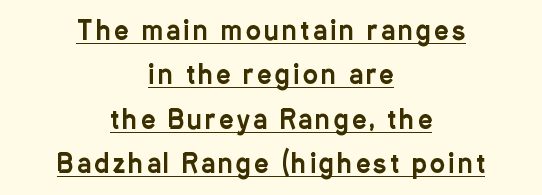
Q: Is the text italic (slanted)? A: No, it is upright.
Q: Is the text underlined? A: Yes.
Q: How is the paragraph aligned? A: Centered.
